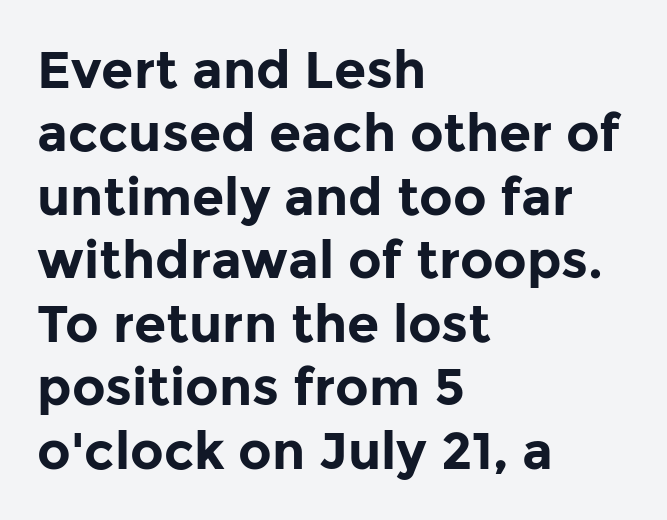
The image shows 52 px bold sans-serif type, upright; set left-aligned, line spacing 1.22x, normal letter spacing, not underlined; low stroke contrast and a medium x-height.
